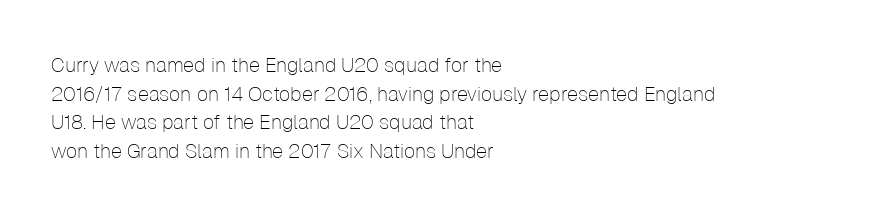
The image shows 20 px text type, upright; set left-aligned, normal line spacing (1.43x), normal letter spacing, not underlined.
